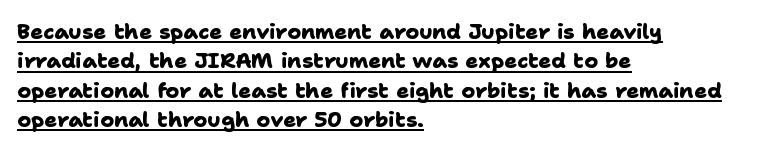
The image shows 21 px bold type; set left-aligned, normal line spacing (1.4x), normal letter spacing, underlined.
